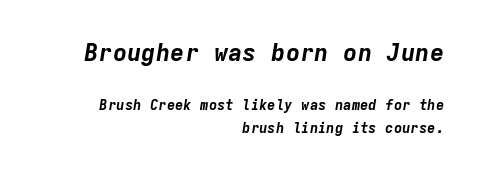
Q: Is the text bold? A: Yes.
Q: Is the text italic (slanted)? A: Yes, it leans right by about 9 degrees.
Q: Is the text underlined? A: No.
Q: How is the paragraph aligned? A: Right-aligned.
Q: Is the spacing between letters normal or unusually wide? A: Normal.
Q: Is the spacing between lines tight, normal or loose? A: Normal.
Q: Which block of text is set in a larger size, the first (top) or the second (bottom)? A: The first (top) one.
